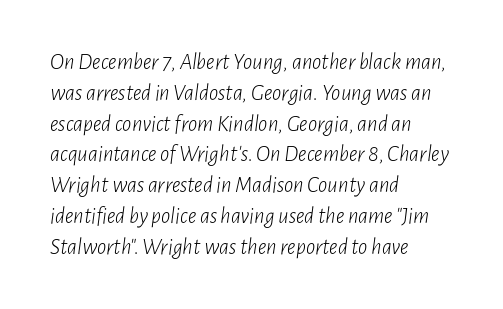
All the whitespace from short lines collects on the right. Clear beneath every line of the passage. Rows of type keep a routine distance in the vertical direction. The characters are drawn with everyday or finer stroke widths. The rendering applies a slant to the glyphs.
